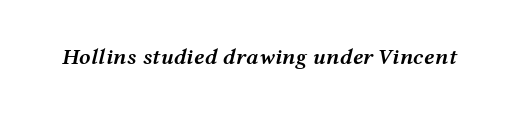
The image shows 23 px text type, italic (leaning right); set normal letter spacing, not underlined.
